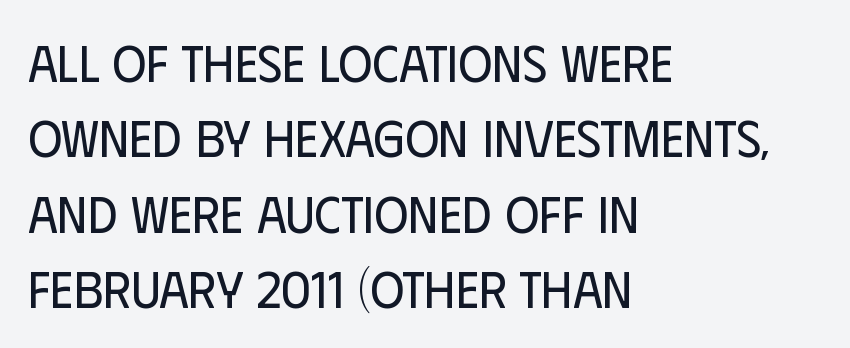
The rag falls on the right side of this text block. Each row of text sits above clean, open space. Ordinary non-slanted type is in use. A typesetter would call this zero additional tracking. The block of text has a typical density, with ordinary space between rows. The cut favours lightness, reaching ordinary text weight at its darkest.
